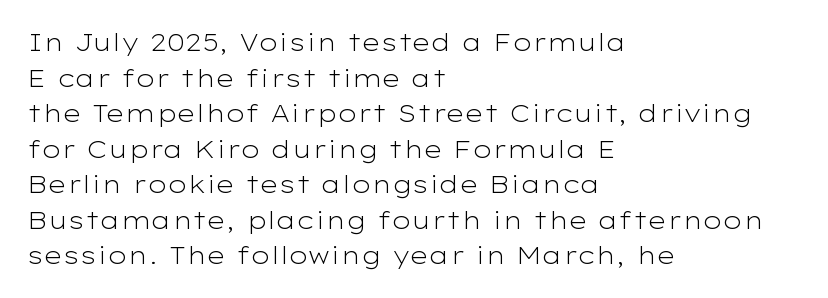
No italicization has been applied; the sample stays upright. Each line starts at the same left margin while the right side varies. Weight: regular or lighter. Compared with typical paragraphs, the rows here are spaced about the same. No extra tracking has been applied to these lines. Any mark beneath the type? The region is blank.
